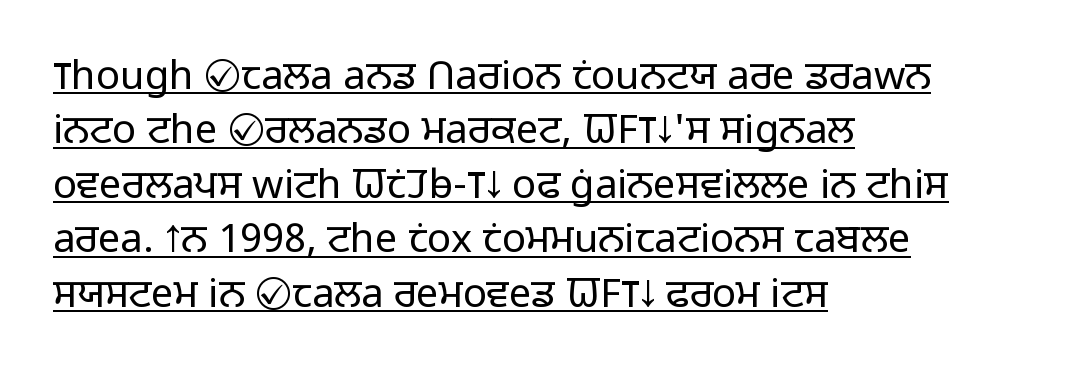
Each new line begins a customary step beneath the previous one. What stands out about the letter spacing? Nothing — it is the standard amount. Typographically, this falls in the sans-serif category. When letters stand straight like this, we call the style roman or upright. Short and long lines alike share a common starting point at left.
